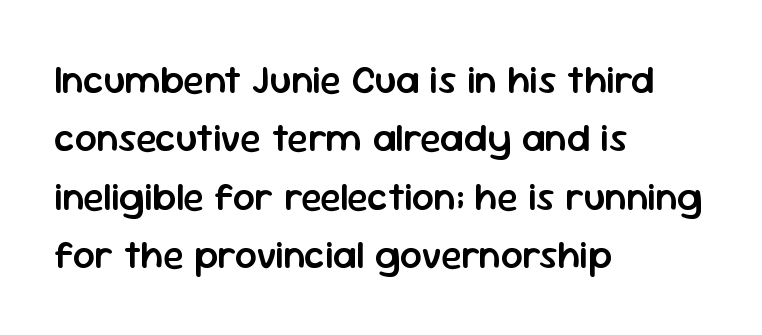
{"serif": "no", "italic": "no", "bold": "semi", "weight": "semibold", "width": "normal", "stroke_contrast": "low", "x_height": "medium", "monospaced": "no", "underline": "no", "align": "left", "line_spacing": "normal", "line_spacing_ratio": 1.5, "letter_spacing": "normal", "letter_spacing_em": 0.0, "glyph_px": 39}
